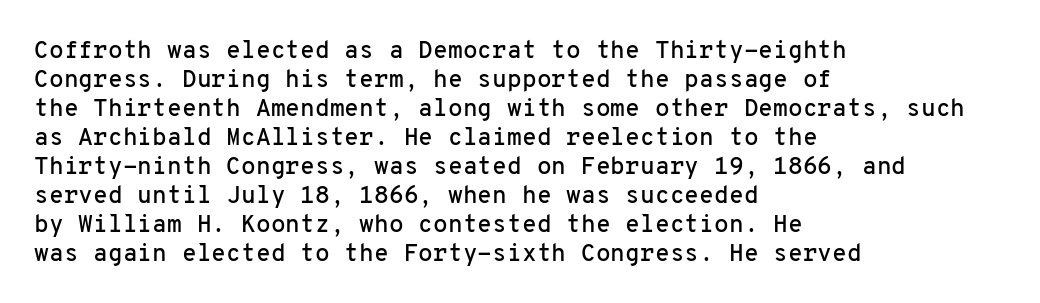
Q: Is the text italic (slanted)? A: No, it is upright.
Q: Is the text underlined? A: No.
Q: How is the paragraph aligned? A: Left-aligned.
Q: Is the spacing between letters normal or unusually wide? A: Normal.
